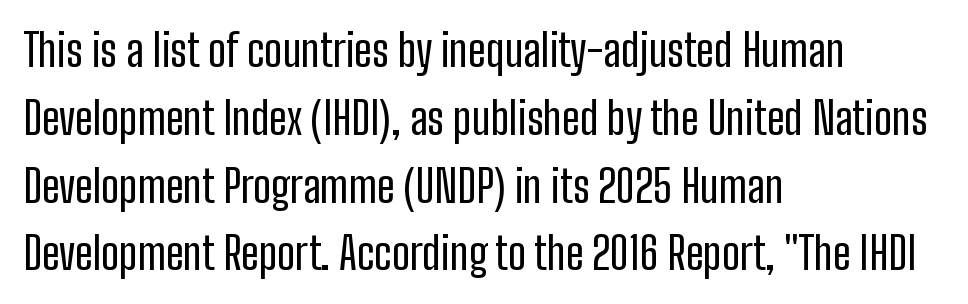
The image shows 44 px condensed sans-serif type, upright; set left-aligned, normal line spacing (1.54x), normal letter spacing, not underlined; low stroke contrast and a medium x-height.
